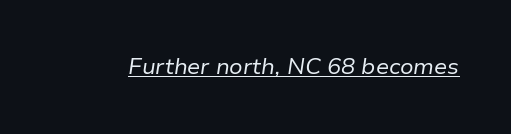
Q: Is the text bold? A: No.
Q: Is the text italic (slanted)? A: Yes, it leans right by about 9 degrees.
Q: Is the text underlined? A: Yes.
Q: Is the spacing between letters normal or unusually wide? A: Normal.
